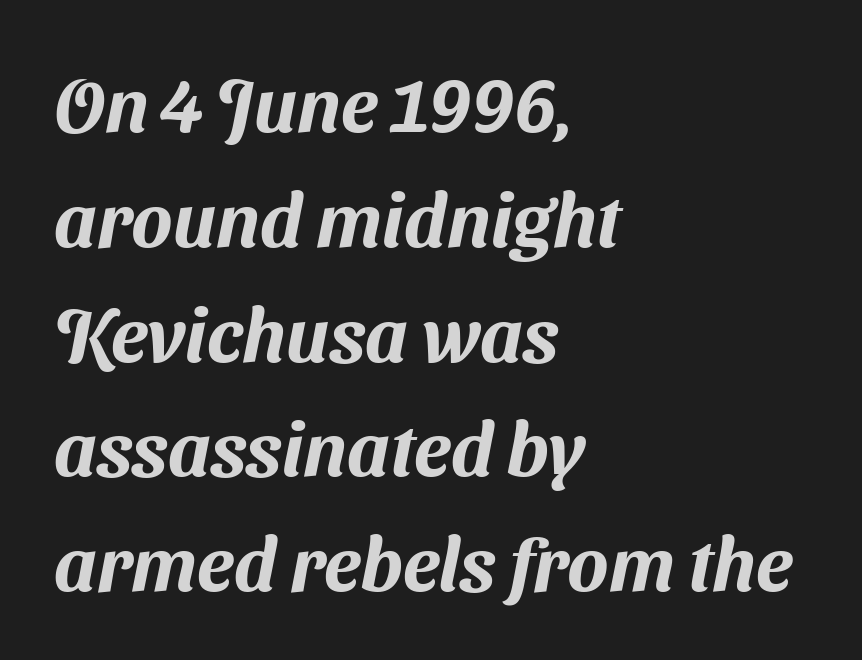
The image shows 76 px sans-serif type; set left-aligned, normal line spacing (1.51x), normal letter spacing, not underlined; medium stroke contrast and a medium x-height.
